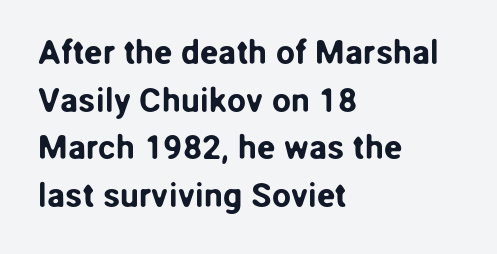
Q: Is the text italic (slanted)? A: No, it is upright.
Q: Is the typeface a serif or a sans-serif typeface? A: Sans-serif.
Q: Is the text underlined? A: No.
Q: How is the paragraph aligned? A: Left-aligned.
Q: Is the spacing between letters normal or unusually wide? A: Normal.
Q: Is the spacing between lines tight, normal or loose? A: Normal.
Q: Width (condensed, normal, or wide)? A: Normal.
Q: Stroke contrast? A: Low.
Q: x-height? A: Medium.
Q: Monospaced? A: No.
